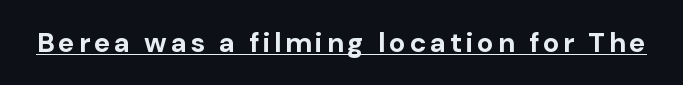
{"serif": "no", "italic": "no", "bold": "yes", "weight": "bold", "width": "normal", "stroke_contrast": "low", "x_height": "medium", "monospaced": "no", "underline": "yes", "glyph_px": 28}
